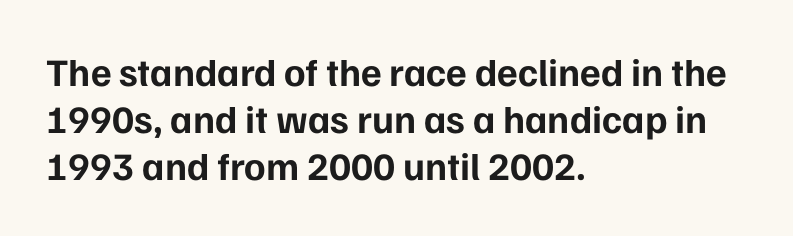
{"serif": "no", "italic": "no", "bold": "yes", "weight": "bold", "width": "normal", "stroke_contrast": "low", "x_height": "medium", "monospaced": "no", "underline": "no", "align": "left", "line_spacing_ratio": 1.21, "letter_spacing": "normal", "letter_spacing_em": 0.0, "glyph_px": 39}
